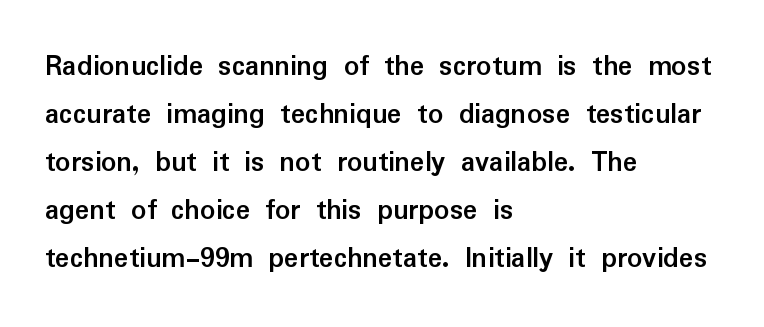
{"serif": "no", "italic": "no", "bold": "yes", "weight": "semibold", "width": "normal", "stroke_contrast": "low", "x_height": "medium", "monospaced": "no", "underline": "no", "align": "left", "line_spacing": "normal", "line_spacing_ratio": 1.6, "letter_spacing": "normal", "letter_spacing_em": 0.0, "glyph_px": 30}
